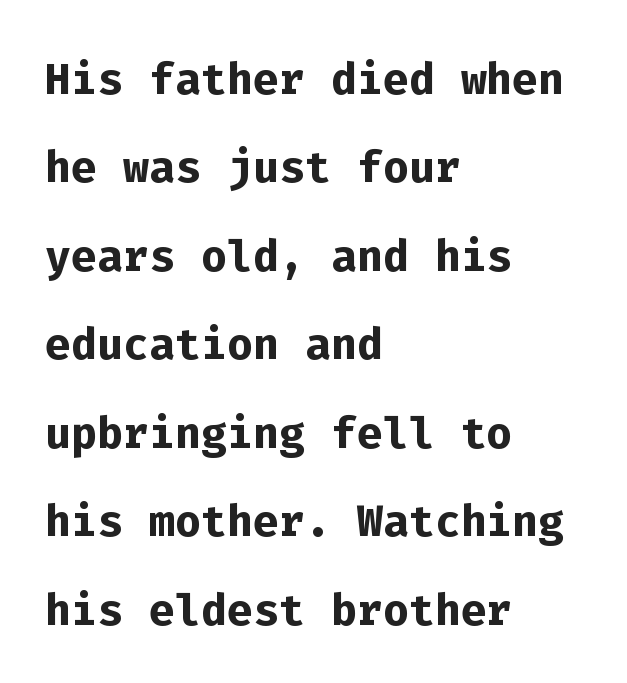
The image shows 61 px semibold sans-serif type, upright, monospaced; set left-aligned, normal line spacing (1.45x), normal letter spacing, not underlined; low stroke contrast and a medium x-height.
